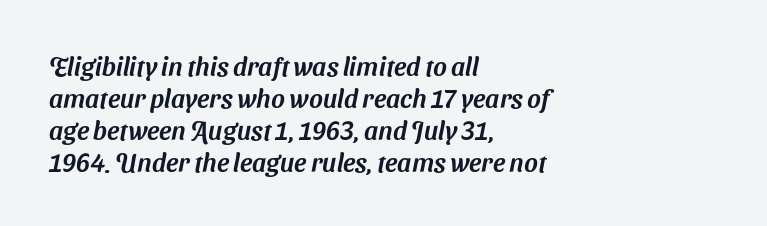
{"underline": "no", "align": "left", "line_spacing_ratio": 1.23, "letter_spacing": "normal", "letter_spacing_em": 0.0, "glyph_px": 26}
